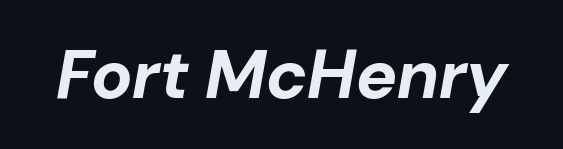
The image shows 69 px bold type, italic (leaning right); set normal letter spacing, not underlined; low stroke contrast and a medium x-height.
